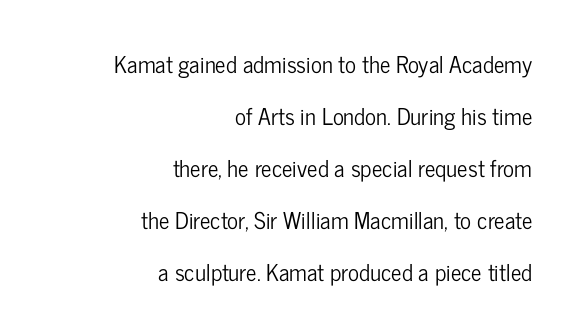
The image shows 23 px text type, upright; set right-aligned, loose line spacing (2.26x), normal letter spacing, not underlined.
